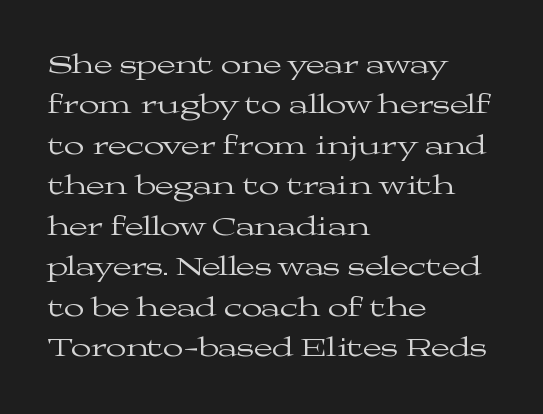
The passage shown stacks its lines at a standard gap. Students, note that the glyphs here touch the page at normal intervals. This reads as an unemphasized weight, regular at the heaviest. Typeset ragged right — the left edge is the straight one. No italicization has been applied; the sample stays upright.
